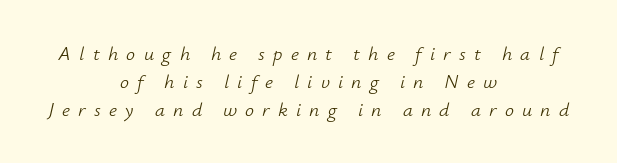
Each new line begins a customary step beneath the previous one. Between one letter and the next there's a generous, obvious gap. Unbolded letterforms with no extra heft. Glance below the letters and you will spot only blank space. Every row of glyphs is offset so its center matches the block's center. Would a proofreader flag this as italicized? Yes.
